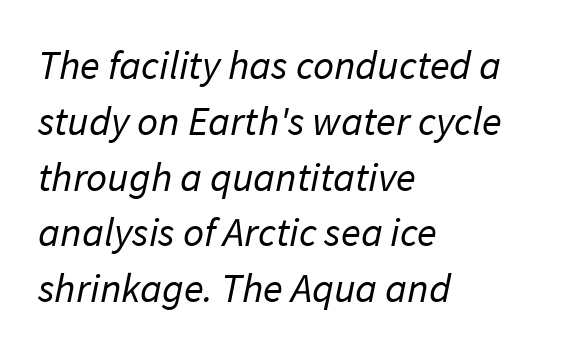
The image shows 41 px regular-weight sans-serif type; set left-aligned, normal line spacing (1.36x), normal letter spacing, not underlined; low stroke contrast and a medium x-height.
